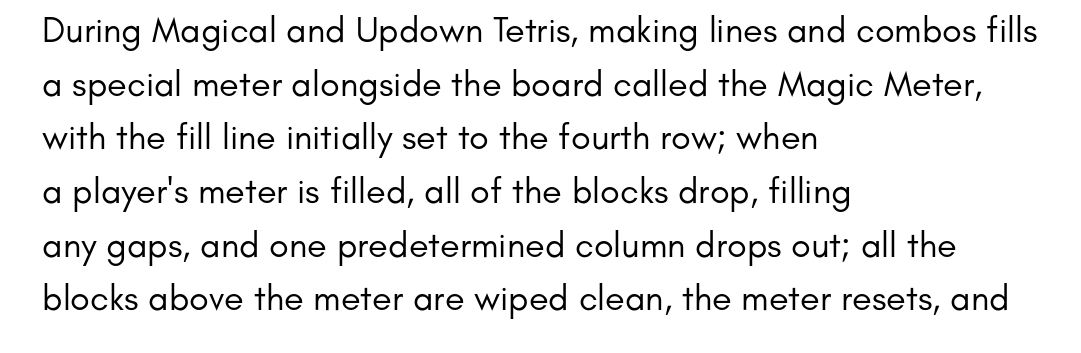
{"serif": "no", "italic": "no", "bold": "no", "weight": "regular", "width": "normal", "stroke_contrast": "low", "x_height": "small", "monospaced": "no", "underline": "no", "align": "left", "line_spacing": "normal", "line_spacing_ratio": 1.49, "letter_spacing": "normal", "letter_spacing_em": 0.0, "glyph_px": 36}
